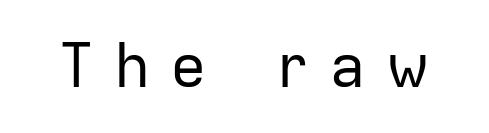
Any mark beneath the type? The region is blank. Check where the strokes stop: nothing finishes them off — pure sans. Caption: expanded tracking, letters set apart. Quick note: not italic, upright. No chunkiness to these letters — they're not bold. Spacing verdict: proportional, widths tailored to each character.
